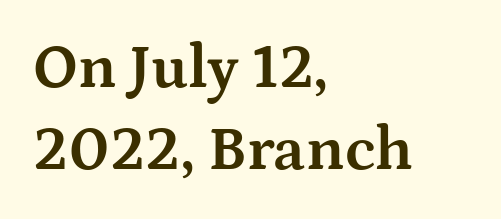
The image shows 62 px bold, wide serif type, upright; set left-aligned, normal line spacing (1.32x), normal letter spacing, not underlined; medium stroke contrast and a medium x-height.
